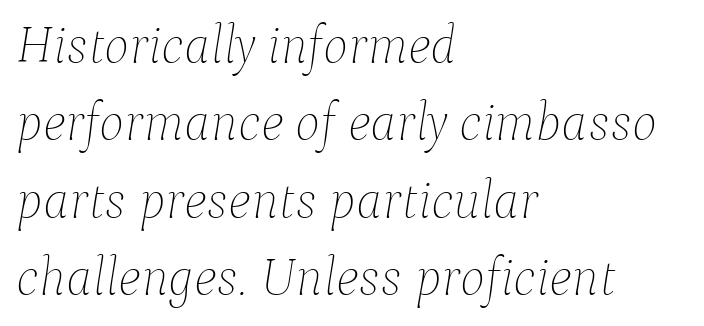
{"italic": "yes", "lean": "right", "slant_degrees": 9, "bold": "no", "weight": "thin", "width": "normal", "stroke_contrast": "low", "x_height": "medium", "monospaced": "no", "underline": "no", "align": "left", "line_spacing": "normal", "line_spacing_ratio": 1.46, "letter_spacing": "normal", "letter_spacing_em": 0.0, "glyph_px": 53}
